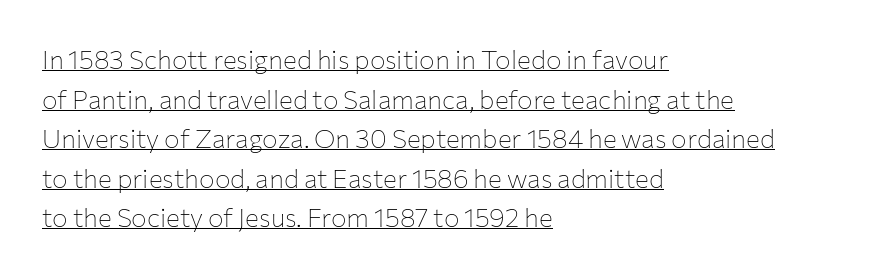
Q: Is the text bold? A: No.
Q: Is the text italic (slanted)? A: No, it is upright.
Q: Is the text underlined? A: Yes.
Q: How is the paragraph aligned? A: Left-aligned.
Q: Is the spacing between letters normal or unusually wide? A: Normal.
Q: Is the spacing between lines tight, normal or loose? A: Normal.
